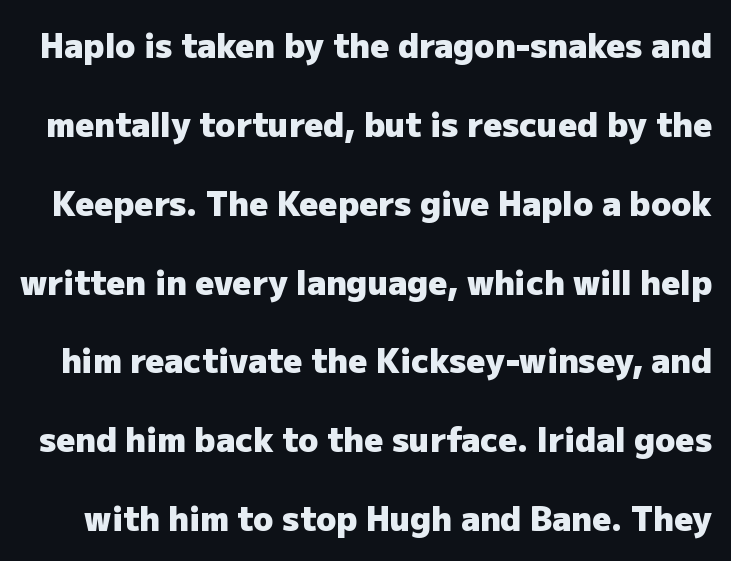
Q: Is the text bold? A: Yes.
Q: Is the text italic (slanted)? A: No, it is upright.
Q: Is the typeface a serif or a sans-serif typeface? A: Sans-serif.
Q: Is the text underlined? A: No.
Q: Is the spacing between letters normal or unusually wide? A: Normal.
Q: Is the spacing between lines tight, normal or loose? A: Loose.
Q: Width (condensed, normal, or wide)? A: Normal.
Q: Stroke contrast? A: Low.
Q: x-height? A: Medium.
Q: Monospaced? A: No.
